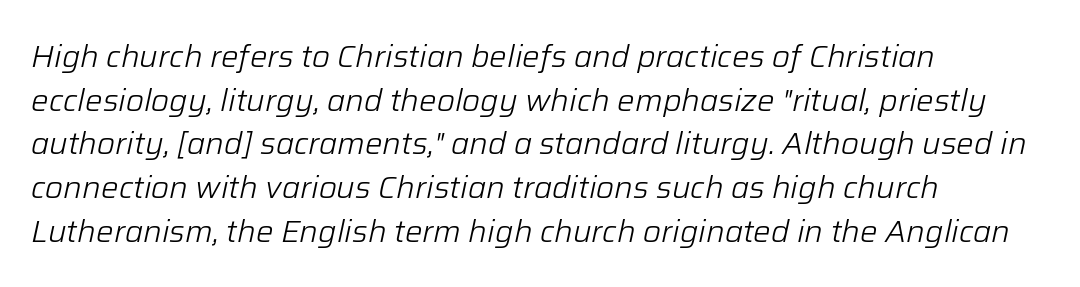
{"italic": "yes", "lean": "right", "slant_degrees": 12, "bold": "no", "weight": "light", "width": "normal", "stroke_contrast": "low", "x_height": "medium", "monospaced": "no", "underline": "no", "align": "left", "line_spacing": "normal", "line_spacing_ratio": 1.41, "letter_spacing": "normal", "letter_spacing_em": 0.0, "glyph_px": 31}
